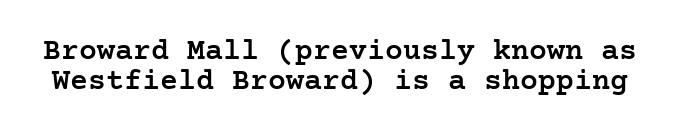
Words appear dense and cohesive because spacing is normal. This rendering employs a face with finishing strokes, i.e., a serif. Words float on clear page, feet unadorned. As a designer I'd log this as weight 600, semibold. You can tell it's not italic because the verticals are truly vertical. This block would grow much taller if given ordinary leading; it's compressed now.
